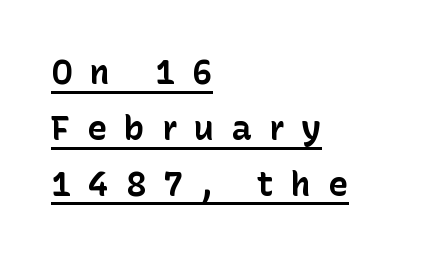
Q: Is the text bold? A: Yes.
Q: Is the text italic (slanted)? A: No, it is upright.
Q: Is the typeface a serif or a sans-serif typeface? A: Sans-serif.
Q: Is the text underlined? A: Yes.
Q: How is the paragraph aligned? A: Left-aligned.
Q: Is the spacing between letters normal or unusually wide? A: Unusually wide.
Q: Is the spacing between lines tight, normal or loose? A: Normal.
Q: Width (condensed, normal, or wide)? A: Normal.
Q: Stroke contrast? A: Low.
Q: x-height? A: Medium.
Q: Monospaced? A: No.
